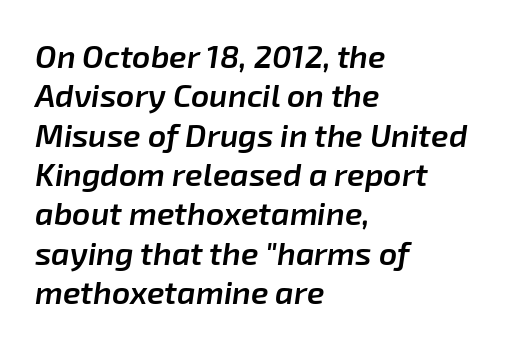
{"italic": "yes", "lean": "right", "slant_degrees": 8, "bold": "semi", "weight": "semibold", "width": "normal", "stroke_contrast": "low", "x_height": "medium", "monospaced": "no", "underline": "no", "align": "left", "line_spacing_ratio": 1.23, "letter_spacing": "normal", "letter_spacing_em": 0.0, "glyph_px": 32}
